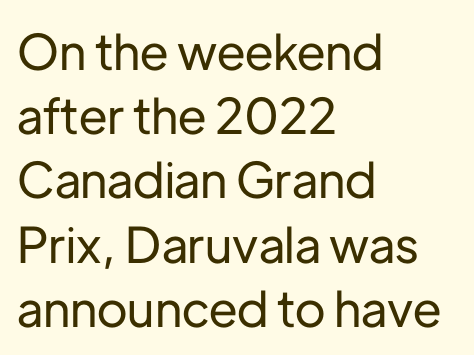
The image shows 49 px sans-serif type, upright; set left-aligned, normal line spacing (1.31x), normal letter spacing, not underlined; low stroke contrast and a medium x-height.
